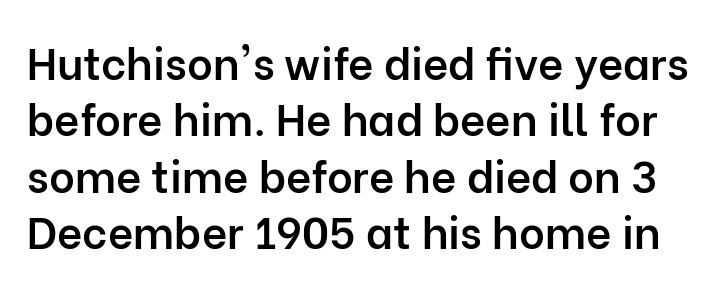
The image shows 44 px semibold sans-serif type, upright; set normal line spacing (1.28x), normal letter spacing, not underlined; low stroke contrast and a medium x-height.
